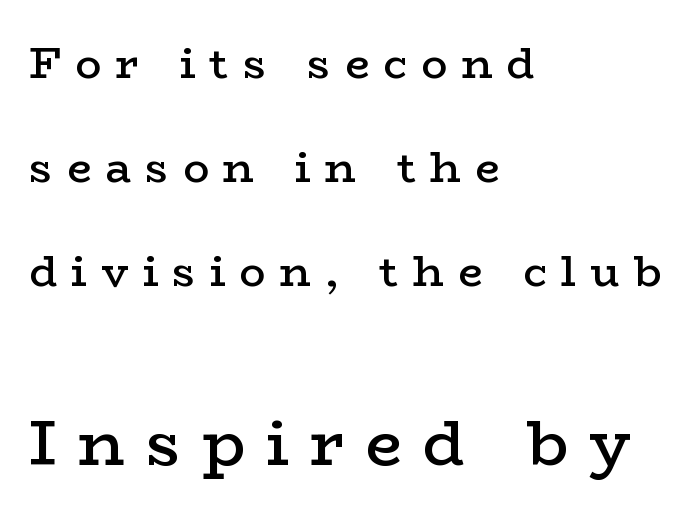
The image shows 64 px semibold, wide serif type, upright; set left-aligned, loose line spacing (2.42x), unusually wide letter spacing (+0.33 em), not underlined; the second (bottom) block is 1.49x larger; low stroke contrast and a medium x-height.
